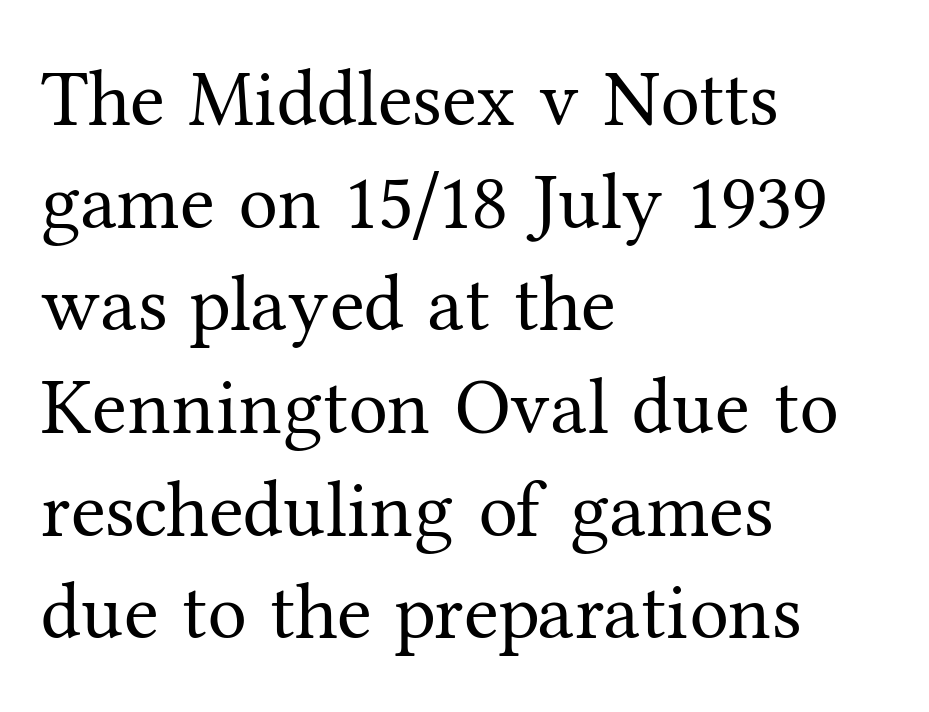
Nothing heavy about these letters — not bold at all. The tracking reads as untouched default to a designer's eye. Successive baselines arrive at the customary interval. Honestly, there is no underline to notice here at all.
